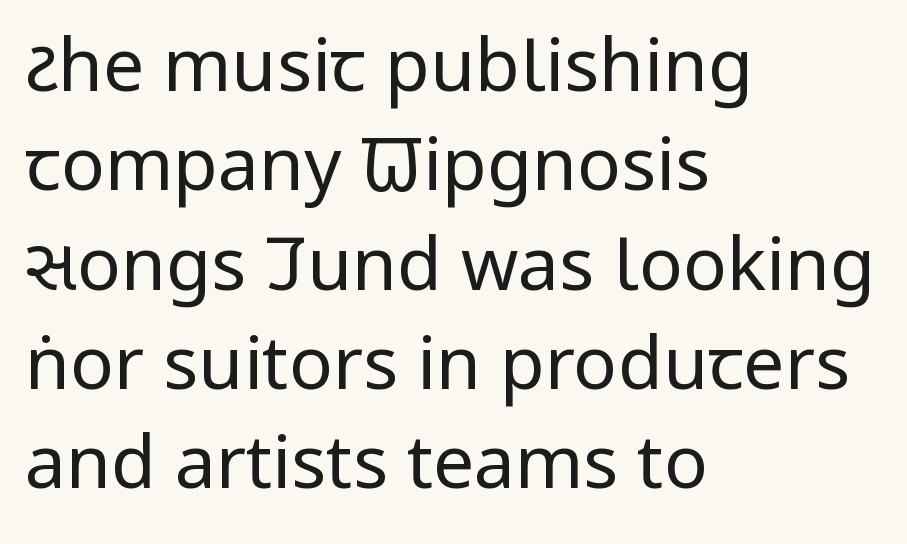
Glance below the letters and you will spot only blank space. The typesetter chose a ragged-right arrangement here. No feet cap the strokes, marking this as sans-serif type. Weight: regular or lighter. These lines keep a tight, regular rhythm from letter to letter. You could not count columns in this text — the font is proportionally spaced.
